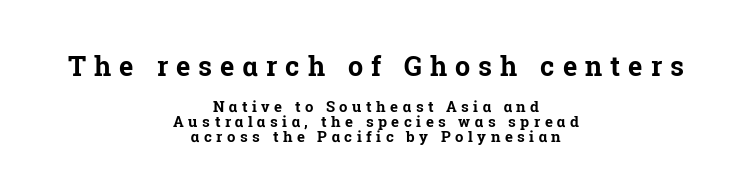
The image shows 27 px bold type, upright; set centered, tight line spacing (1.01x), unusually wide letter spacing (+0.3 em), not underlined; the first (top) block is 1.8x larger.
